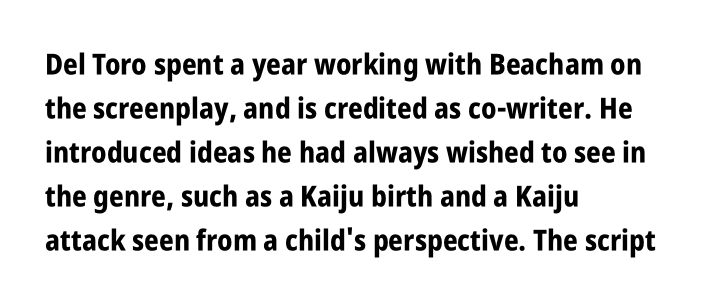
The typeface chosen for these lines omits serifs. Every character sits straight up, as roman type does. Set as a true bold cut, around the 700 mark. The passage shown has conventional tracking throughout. Clear beneath every line of the passage.
